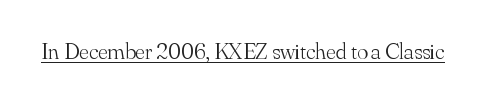
{"italic": "no", "bold": "no", "underline": "yes", "letter_spacing": "normal", "letter_spacing_em": 0.0, "glyph_px": 23}
